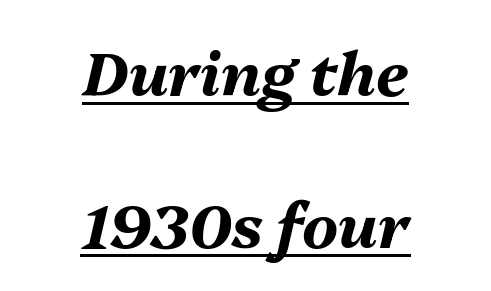
{"italic": "yes", "lean": "right", "slant_degrees": 13, "bold": "yes", "weight": "bold", "width": "normal", "stroke_contrast": "medium", "x_height": "medium", "monospaced": "no", "underline": "yes", "align": "center", "line_spacing": "loose", "line_spacing_ratio": 2.49, "letter_spacing": "normal", "letter_spacing_em": 0.0, "glyph_px": 61}
